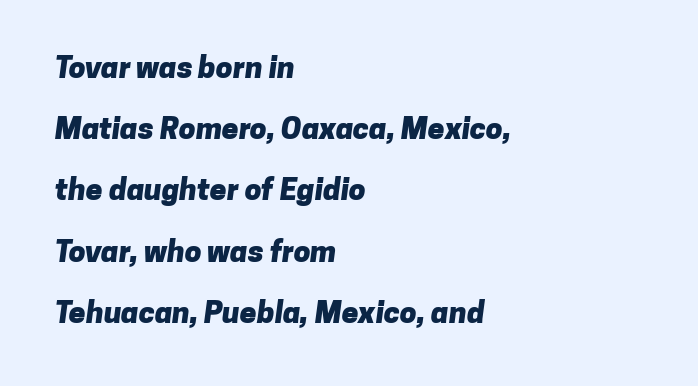
These lines keep a tight, regular rhythm from letter to letter. The typeface chosen for these lines omits serifs. Think of a printed novel: that variable character pitch is what you see here. Rows of type keep a wide berth in the vertical direction. The text block is weighted toward the left margin, trailing off unevenly rightward. The strip under each line holds only bare page.
